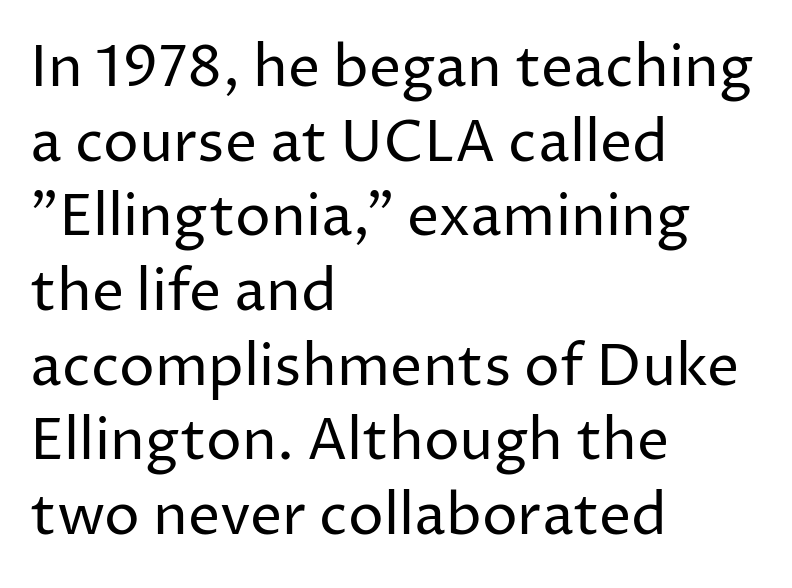
Q: Is the text bold? A: No.
Q: Is the text italic (slanted)? A: No, it is upright.
Q: Is the typeface a serif or a sans-serif typeface? A: Sans-serif.
Q: Is the text underlined? A: No.
Q: How is the paragraph aligned? A: Left-aligned.
Q: Is the spacing between letters normal or unusually wide? A: Normal.
Q: Is the spacing between lines tight, normal or loose? A: Normal.
Q: Width (condensed, normal, or wide)? A: Normal.
Q: Stroke contrast? A: Low.
Q: x-height? A: Medium.
Q: Monospaced? A: No.
